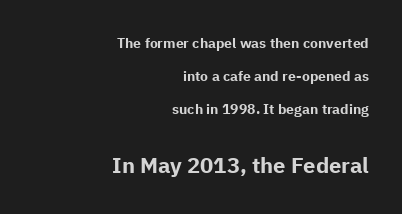
Q: Is the text bold? A: Yes.
Q: Is the text italic (slanted)? A: No, it is upright.
Q: Is the text underlined? A: No.
Q: How is the paragraph aligned? A: Right-aligned.
Q: Is the spacing between letters normal or unusually wide? A: Normal.
Q: Is the spacing between lines tight, normal or loose? A: Loose.
Q: Which block of text is set in a larger size, the first (top) or the second (bottom)? A: The second (bottom) one.
